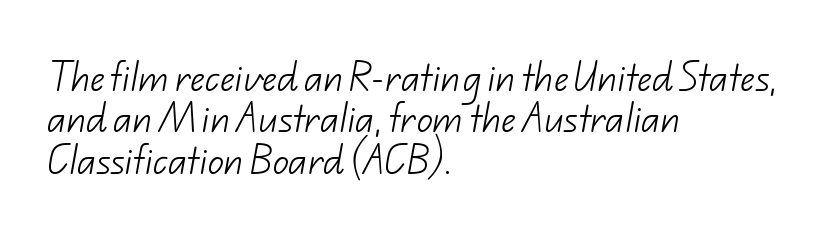
{"serif": "no", "bold": "no", "weight": "light", "width": "normal", "stroke_contrast": "low", "x_height": "small", "monospaced": "no", "underline": "no", "align": "left", "line_spacing": "normal", "line_spacing_ratio": 1.29, "letter_spacing": "normal", "letter_spacing_em": 0.0, "glyph_px": 32}
